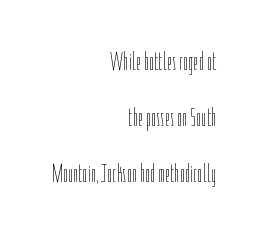
Type without underlining. Is there any slant? The stems are plumb. Line endings align vertically; line beginnings do not. No extra ink here — the face is not bold. The tracking reads as untouched default to a designer's eye.
